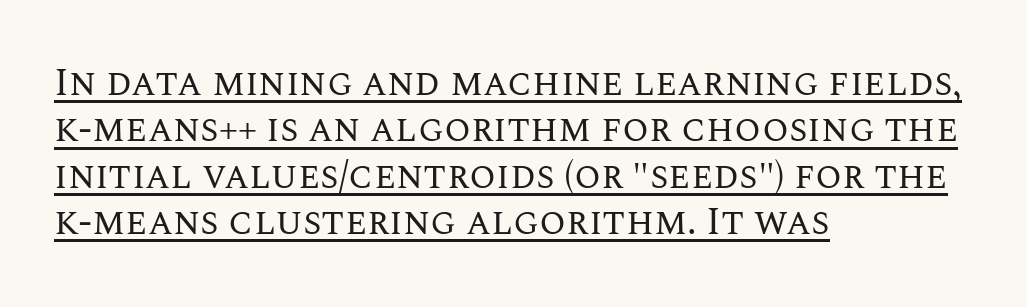
Q: Is the text bold? A: No.
Q: Is the text italic (slanted)? A: No, it is upright.
Q: Is the text underlined? A: Yes.
Q: How is the paragraph aligned? A: Left-aligned.
Q: Is the spacing between letters normal or unusually wide? A: Normal.
Q: Width (condensed, normal, or wide)? A: Normal.
Q: Stroke contrast? A: Medium.
Q: x-height? A: Large.
Q: Monospaced? A: No.
